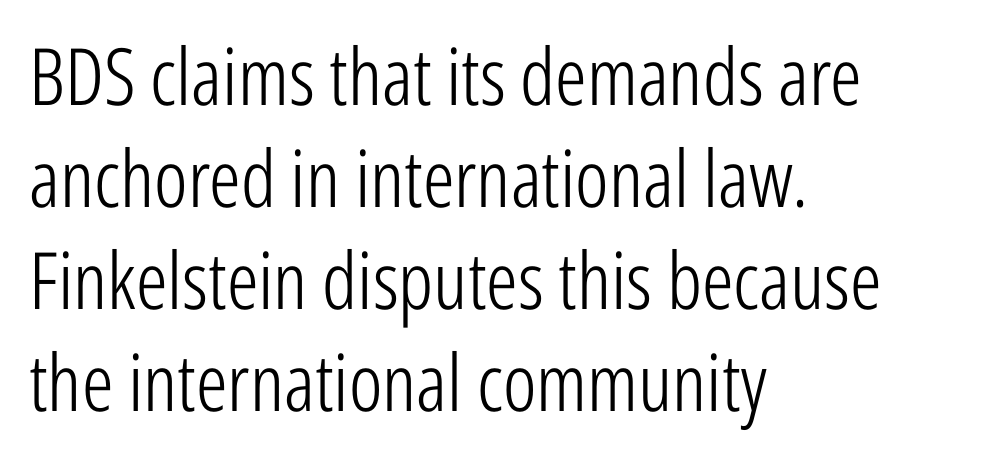
Q: Is the text bold? A: No.
Q: Is the text italic (slanted)? A: No, it is upright.
Q: Is the typeface a serif or a sans-serif typeface? A: Sans-serif.
Q: Is the text underlined? A: No.
Q: How is the paragraph aligned? A: Left-aligned.
Q: Is the spacing between letters normal or unusually wide? A: Normal.
Q: Is the spacing between lines tight, normal or loose? A: Normal.
Q: Width (condensed, normal, or wide)? A: Condensed.
Q: Stroke contrast? A: Low.
Q: x-height? A: Medium.
Q: Monospaced? A: No.
